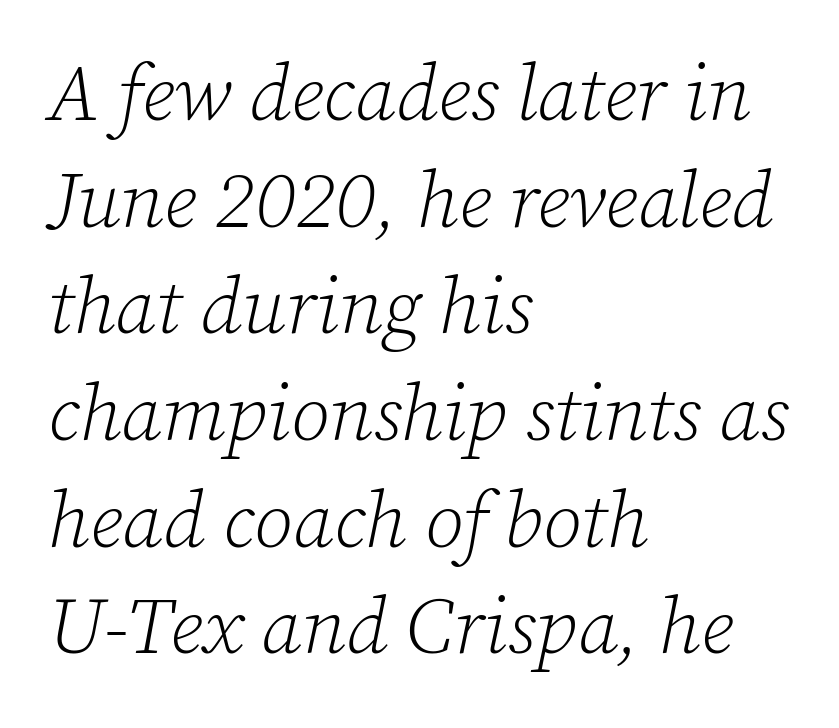
{"serif": "yes", "italic": "yes", "lean": "right", "slant_degrees": 12, "bold": "no", "weight": "light", "width": "normal", "stroke_contrast": "low", "x_height": "medium", "monospaced": "no", "underline": "no", "align": "left", "line_spacing": "normal", "line_spacing_ratio": 1.35, "letter_spacing": "normal", "letter_spacing_em": 0.0, "glyph_px": 79}
